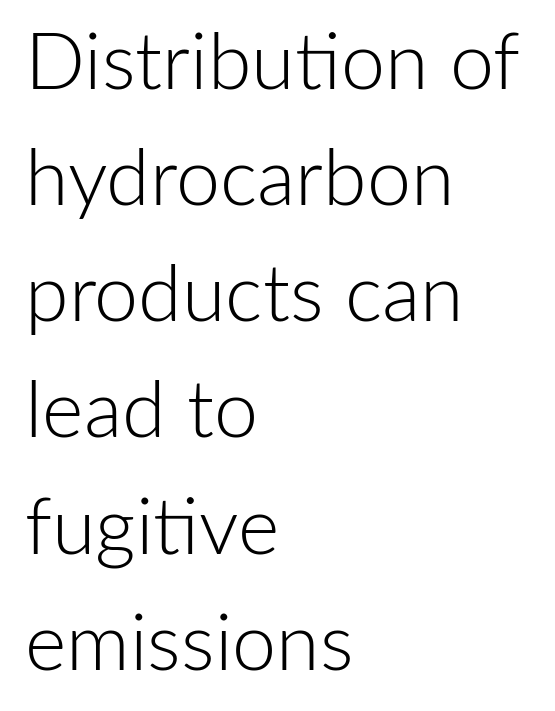
Letters have the restrained weight of plain body copy at most. The area under the type is left untouched. The letters stand upright; this is a roman face. Does extra space separate the letters? No, they use regular spacing. Whoever set this chose a conventional vertical rhythm.
